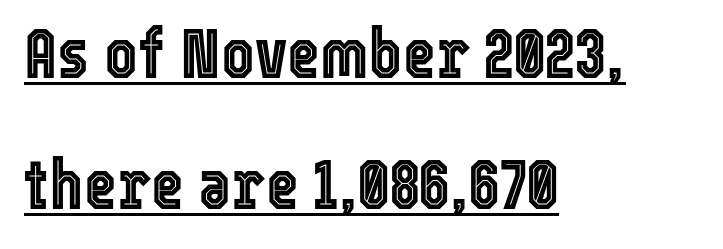
Q: Is the text italic (slanted)? A: No, it is upright.
Q: Is the text underlined? A: Yes.
Q: How is the paragraph aligned? A: Left-aligned.
Q: Is the spacing between letters normal or unusually wide? A: Normal.
Q: Width (condensed, normal, or wide)? A: Condensed.
Q: x-height? A: Medium.
Q: Monospaced? A: No.
